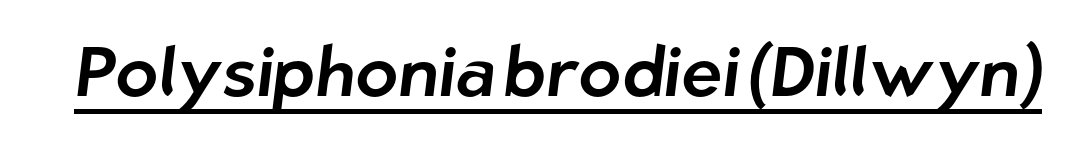
{"serif": "no", "width": "normal", "stroke_contrast": "low", "x_height": "medium", "monospaced": "no", "underline": "yes", "letter_spacing": "normal", "letter_spacing_em": 0.0, "glyph_px": 70}
